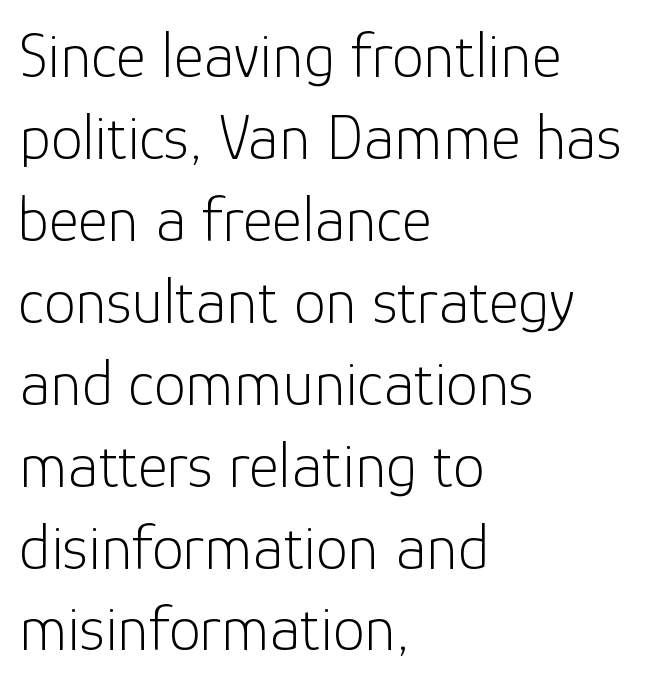
Q: Is the text bold? A: No.
Q: Is the text italic (slanted)? A: No, it is upright.
Q: Is the typeface a serif or a sans-serif typeface? A: Sans-serif.
Q: Is the text underlined? A: No.
Q: How is the paragraph aligned? A: Left-aligned.
Q: Is the spacing between letters normal or unusually wide? A: Normal.
Q: Is the spacing between lines tight, normal or loose? A: Normal.
Q: Width (condensed, normal, or wide)? A: Normal.
Q: Stroke contrast? A: Low.
Q: x-height? A: Medium.
Q: Monospaced? A: No.
